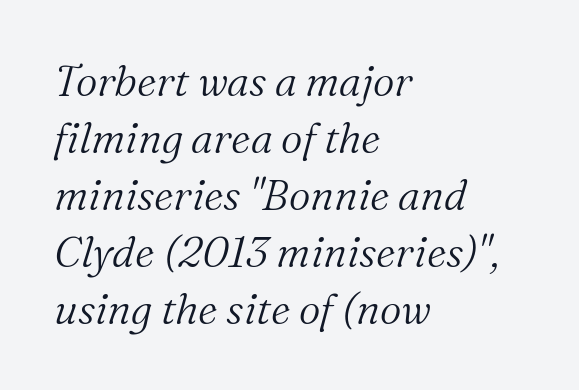
{"serif": "yes", "italic": "yes", "lean": "right", "slant_degrees": 16, "bold": "no", "weight": "light", "width": "normal", "stroke_contrast": "medium", "x_height": "medium", "monospaced": "no", "underline": "no", "align": "left", "line_spacing": "normal", "line_spacing_ratio": 1.36, "letter_spacing": "normal", "letter_spacing_em": 0.0, "glyph_px": 42}
